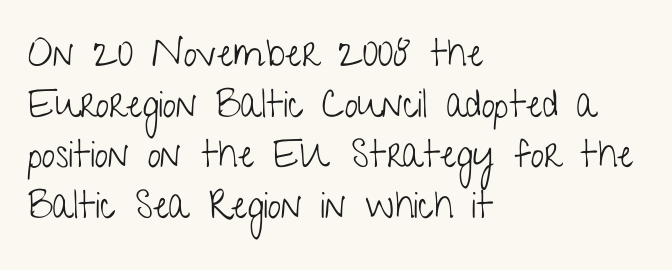
{"serif": "no", "italic": "no", "bold": "no", "weight": "light", "width": "condensed", "stroke_contrast": "low", "x_height": "medium", "monospaced": "no", "underline": "no", "align": "left", "line_spacing": "normal", "line_spacing_ratio": 1.33, "letter_spacing": "normal", "letter_spacing_em": 0.0, "glyph_px": 38}
